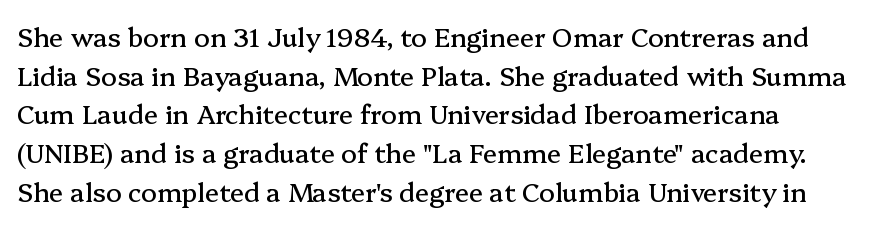
{"italic": "no", "underline": "no", "line_spacing": "normal", "line_spacing_ratio": 1.49, "letter_spacing": "normal", "letter_spacing_em": 0.0, "glyph_px": 26}
